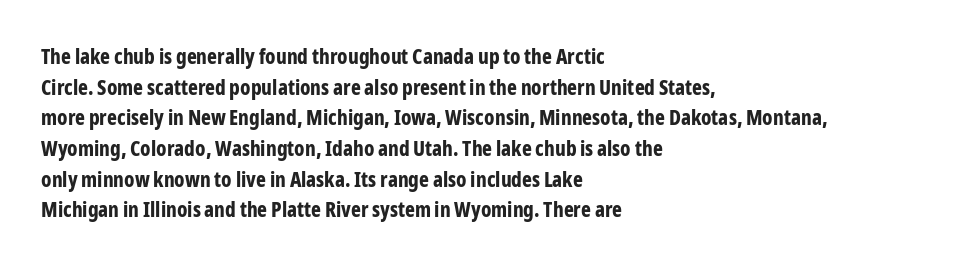
{"italic": "no", "bold": "yes", "underline": "no", "align": "left", "line_spacing": "normal", "line_spacing_ratio": 1.46, "letter_spacing": "normal", "letter_spacing_em": 0.0, "glyph_px": 21}
